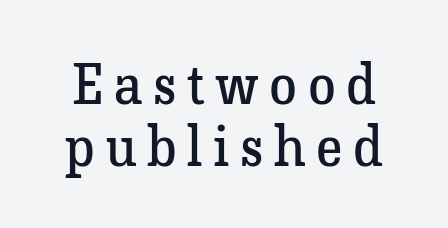
{"serif": "yes", "italic": "no", "bold": "no", "weight": "regular", "width": "normal", "stroke_contrast": "low", "x_height": "medium", "monospaced": "no", "underline": "no", "line_spacing": "tight", "line_spacing_ratio": 1.11, "glyph_px": 56}
